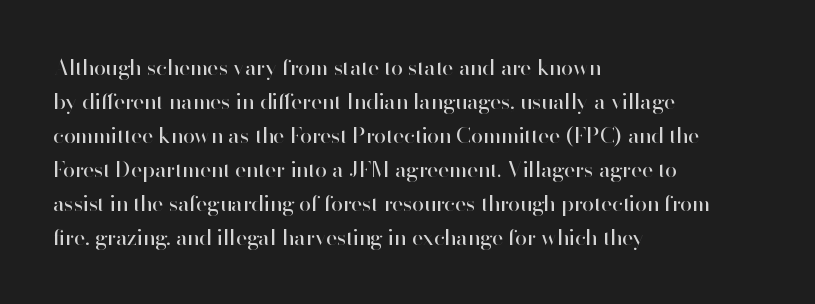
{"italic": "no", "bold": "no", "underline": "no", "align": "left", "line_spacing": "normal", "line_spacing_ratio": 1.55, "letter_spacing": "normal", "letter_spacing_em": 0.0, "glyph_px": 22}
